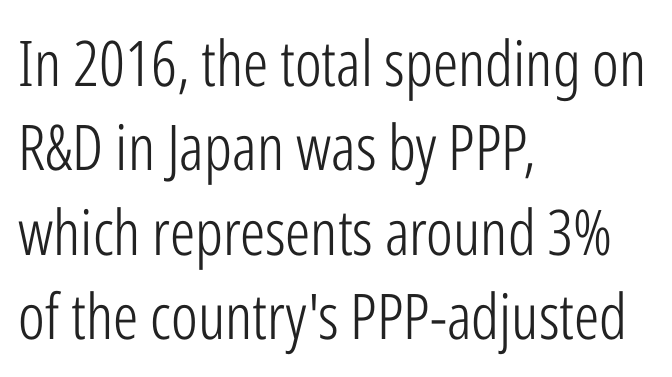
The image shows 63 px light, condensed sans-serif type, upright; set left-aligned, normal line spacing (1.34x), normal letter spacing, not underlined; low stroke contrast and a medium x-height.
